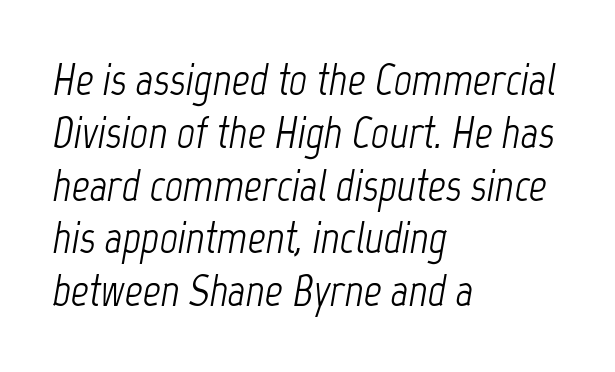
Q: Is the text bold? A: No.
Q: Is the text italic (slanted)? A: Yes, it leans right by about 12 degrees.
Q: Is the text underlined? A: No.
Q: How is the paragraph aligned? A: Left-aligned.
Q: Is the spacing between letters normal or unusually wide? A: Normal.
Q: Width (condensed, normal, or wide)? A: Condensed.
Q: Stroke contrast? A: Low.
Q: x-height? A: Medium.
Q: Monospaced? A: No.
